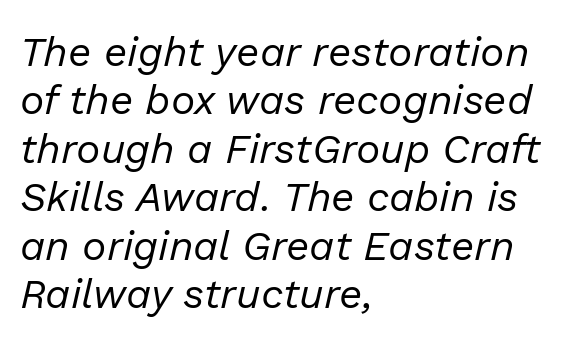
The image shows 41 px regular-weight type, italic (leaning right); set left-aligned, line spacing 1.18x, normal letter spacing, not underlined; low stroke contrast and a medium x-height.
